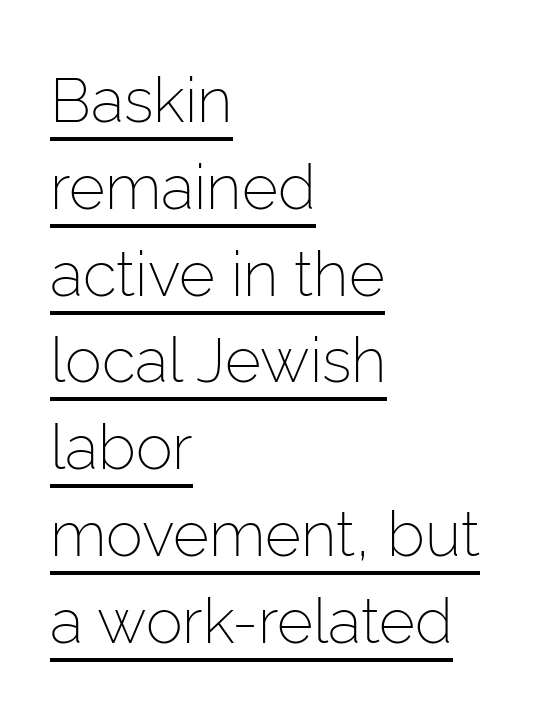
The image shows 62 px light sans-serif type, upright; set left-aligned, normal line spacing (1.4x), normal letter spacing, underlined; low stroke contrast and a medium x-height.
